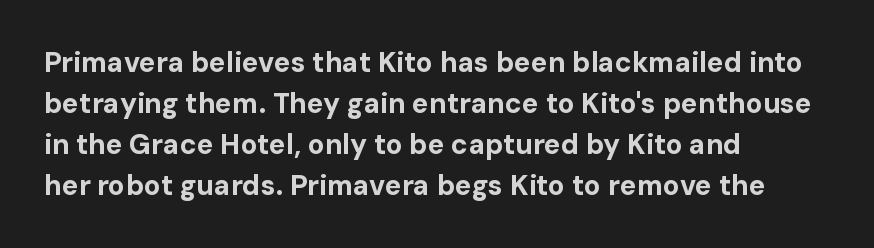
{"serif": "no", "italic": "no", "bold": "yes", "weight": "bold", "width": "normal", "stroke_contrast": "low", "x_height": "medium", "monospaced": "no", "underline": "no", "align": "left", "line_spacing": "normal", "line_spacing_ratio": 1.46, "letter_spacing": "normal", "letter_spacing_em": 0.0, "glyph_px": 28}
